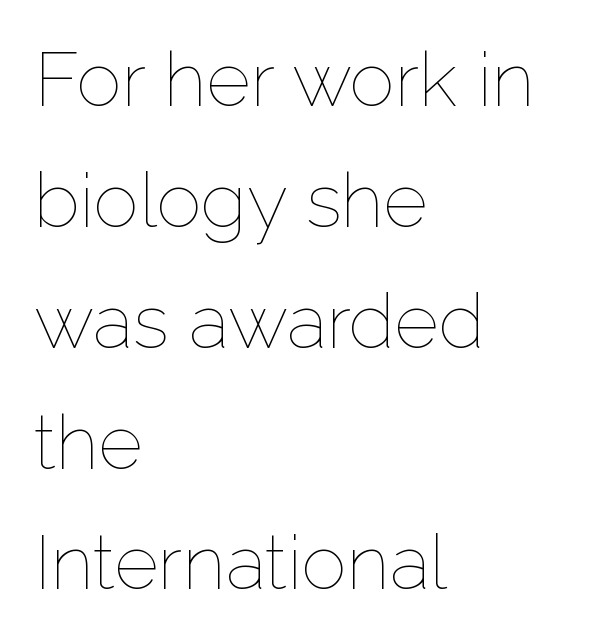
Ordinary non-slanted type is in use. The ragged edge is on the right, which tells us the setting is flush left. If you measured baseline to baseline, you'd find a middling distance. Varying glyph widths throughout — classic text-font behaviour. This sample uses plain, unmodified letter spacing. Nothing heavy about these letters — not bold at all.
